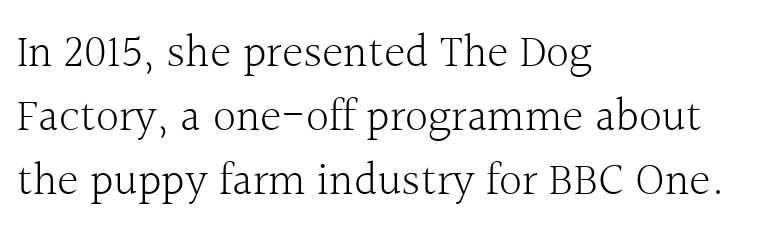
{"serif": "yes", "italic": "no", "bold": "no", "weight": "light", "width": "normal", "x_height": "medium", "monospaced": "no", "underline": "no", "align": "left", "line_spacing": "normal", "line_spacing_ratio": 1.39, "letter_spacing": "normal", "letter_spacing_em": 0.0, "glyph_px": 46}
